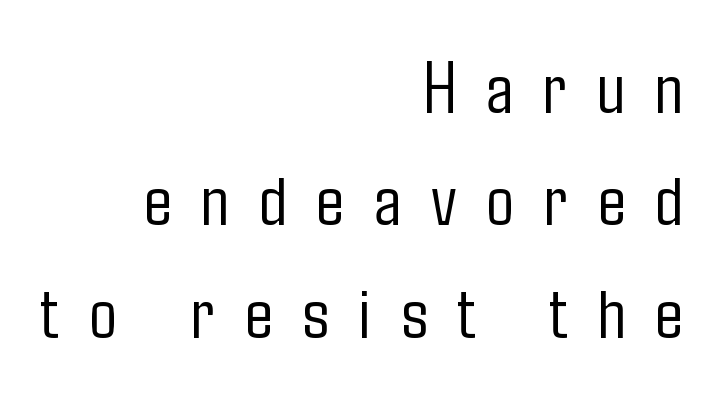
The image shows 74 px light, condensed sans-serif type, upright; set right-aligned, normal line spacing (1.52x), unusually wide letter spacing (+0.4 em), not underlined; low stroke contrast and a medium x-height.
